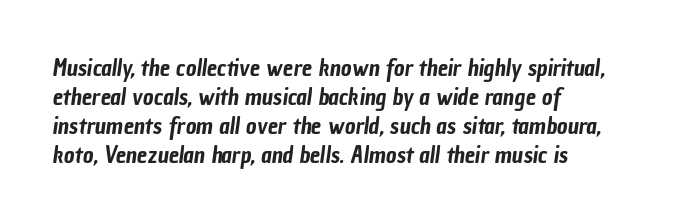
Glyph-to-glyph distance matches everyday printed text. Short and long lines alike share a common starting point at left. Check the space under the baseline: it is left empty. These lines sit exactly where default settings would place them.
